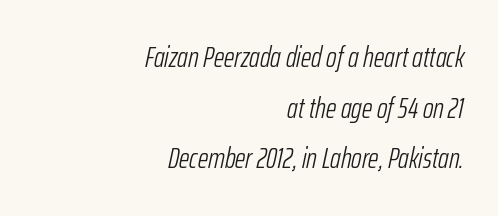
Q: Is the text bold? A: No.
Q: Is the text italic (slanted)? A: Yes, it leans right by about 12 degrees.
Q: Is the text underlined? A: No.
Q: How is the paragraph aligned? A: Right-aligned.
Q: Is the spacing between letters normal or unusually wide? A: Normal.
Q: Width (condensed, normal, or wide)? A: Condensed.
Q: Stroke contrast? A: Low.
Q: x-height? A: Medium.
Q: Monospaced? A: No.
